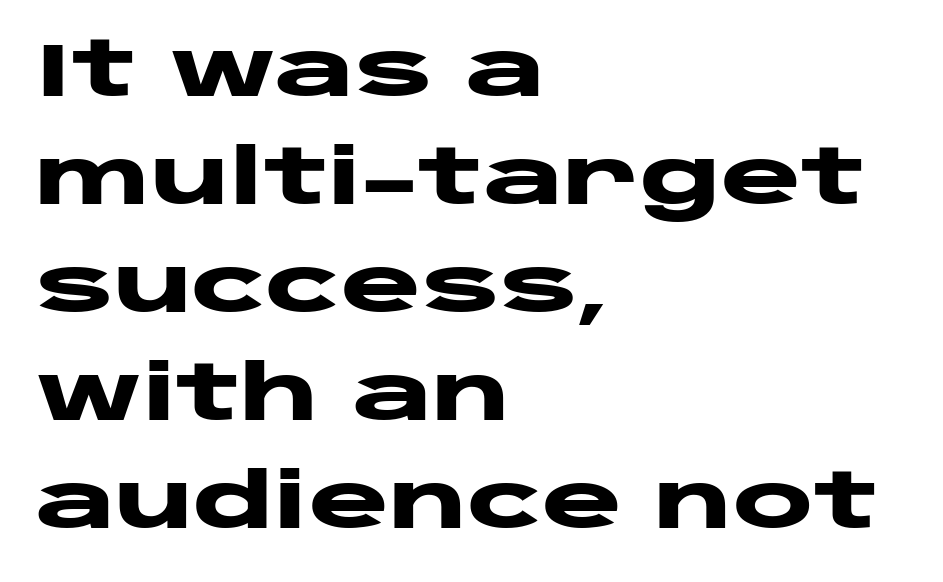
The image shows 76 px heavy, wide sans-serif type, upright; set left-aligned, normal line spacing (1.42x), normal letter spacing, not underlined; low stroke contrast and a large x-height.
